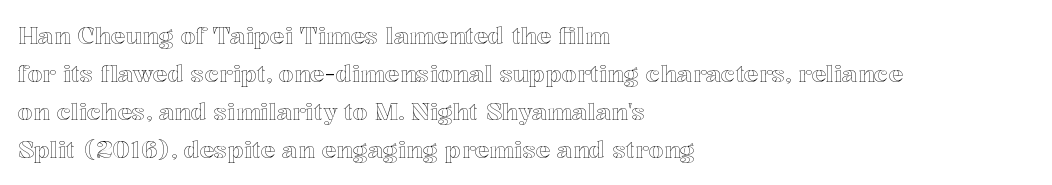
A normal amount of white space separates one row of letters from the next. In terms of letterspacing, this is plain default setting. Quick note: not italic, upright. Only glyphs here, with clear space below each row. Horizontally, the lines are justified to the leading edge only.
